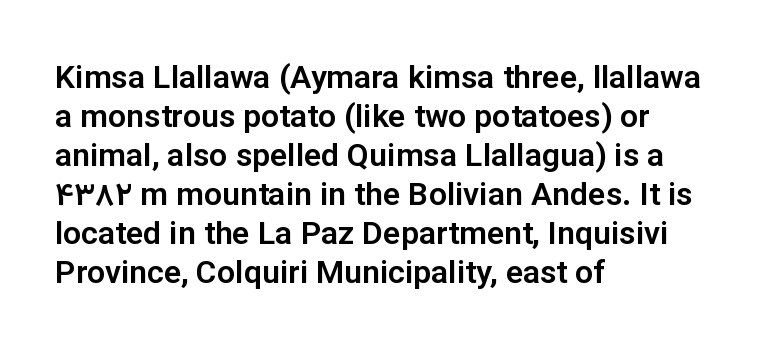
The passage shown is typed in a proportional face where columns would drift. Italic: no, the glyphs are upright roman. Lines of text with bare space underneath. Compared with a centered layout, this one pins lines to the left instead. Nothing sits at the stroke ends, so this counts as sans-serif. The rendering keeps characters at their native spacing.
